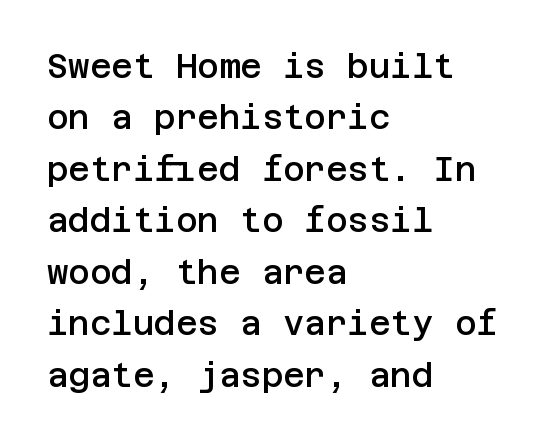
Q: Is the text bold? A: Semi-bold.
Q: Is the text italic (slanted)? A: No, it is upright.
Q: Is the typeface a serif or a sans-serif typeface? A: Sans-serif.
Q: Is the text underlined? A: No.
Q: How is the paragraph aligned? A: Left-aligned.
Q: Is the spacing between letters normal or unusually wide? A: Normal.
Q: Is the spacing between lines tight, normal or loose? A: Normal.
Q: Width (condensed, normal, or wide)? A: Normal.
Q: Stroke contrast? A: Low.
Q: x-height? A: Large.
